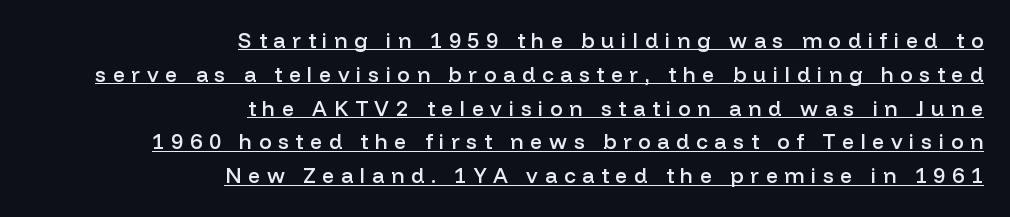
The image shows 21 px text type, upright; set right-aligned, normal line spacing (1.61x), unusually wide letter spacing (+0.32 em), underlined.
